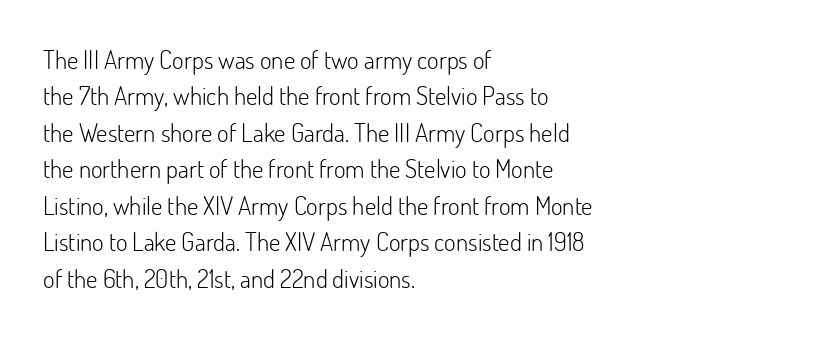
Q: Is the text bold? A: No.
Q: Is the text italic (slanted)? A: No, it is upright.
Q: Is the text underlined? A: No.
Q: How is the paragraph aligned? A: Left-aligned.
Q: Is the spacing between letters normal or unusually wide? A: Normal.
Q: Is the spacing between lines tight, normal or loose? A: Normal.
